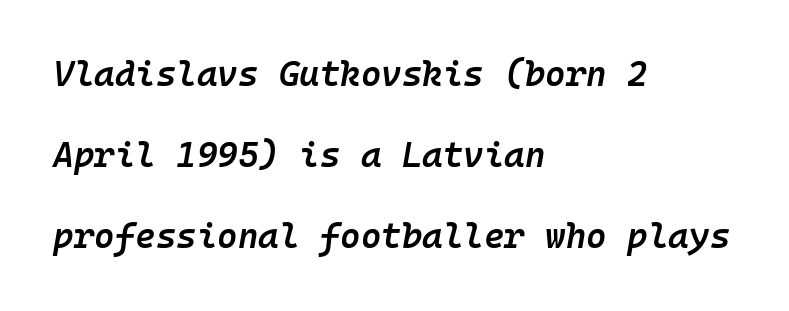
Q: Is the text bold? A: Semi-bold.
Q: Is the text italic (slanted)? A: Yes, it leans right by about 10 degrees.
Q: Is the text underlined? A: No.
Q: How is the paragraph aligned? A: Left-aligned.
Q: Is the spacing between letters normal or unusually wide? A: Normal.
Q: Is the spacing between lines tight, normal or loose? A: Loose.
Q: Width (condensed, normal, or wide)? A: Normal.
Q: Stroke contrast? A: Low.
Q: x-height? A: Medium.
Q: Monospaced? A: Yes.
